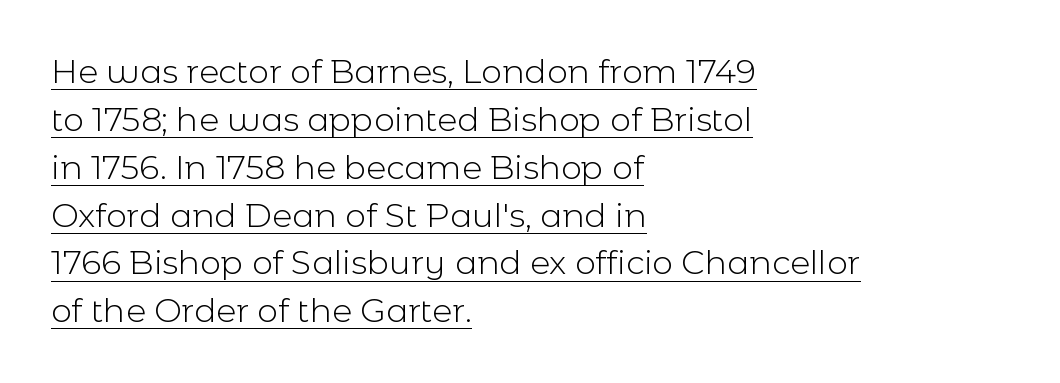
{"serif": "no", "italic": "no", "bold": "no", "weight": "light", "width": "normal", "x_height": "medium", "monospaced": "no", "underline": "yes", "align": "left", "line_spacing": "normal", "line_spacing_ratio": 1.45, "letter_spacing": "normal", "letter_spacing_em": 0.0, "glyph_px": 33}
